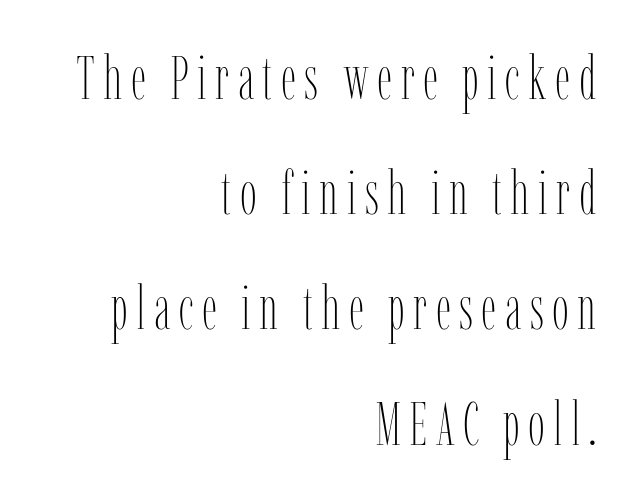
Q: Is the text bold? A: No.
Q: Is the text italic (slanted)? A: No, it is upright.
Q: Is the text underlined? A: No.
Q: How is the paragraph aligned? A: Right-aligned.
Q: Is the spacing between lines tight, normal or loose? A: Loose.
Q: Width (condensed, normal, or wide)? A: Condensed.
Q: Stroke contrast? A: Low.
Q: x-height? A: Medium.
Q: Monospaced? A: No.
